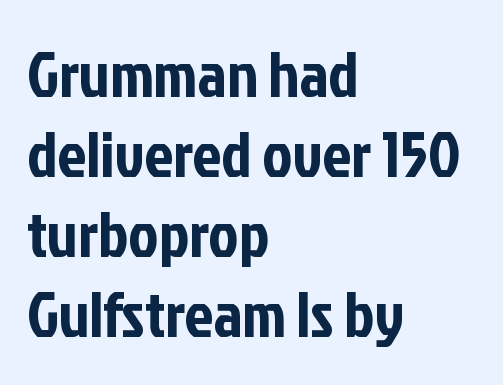
These lines are set flush left with a ragged right edge. The area under the type is left untouched. The letters advance in unequal steps, a hallmark of proportional type. The rendering keeps characters at their native spacing. Does the lettering tilt? It doesn't — this is upright. Nothing sits at the stroke ends, so this counts as sans-serif.
